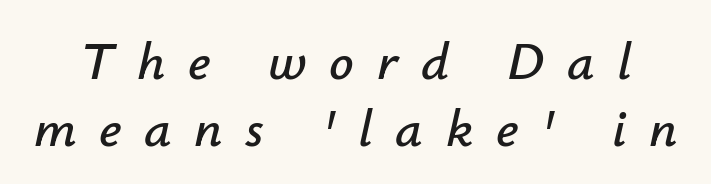
The image shows 54 px text type, italic (leaning right); set line spacing 1.24x, unusually wide letter spacing (+0.42 em), not underlined; low stroke contrast and a small x-height.
